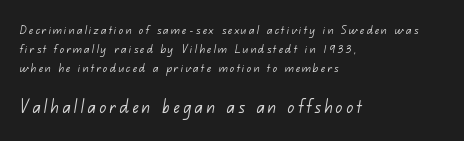
{"bold": "no", "underline": "no", "align": "left", "line_spacing": "normal", "line_spacing_ratio": 1.35, "larger_block": "second", "size_ratio": 1.5, "glyph_px": 21}
